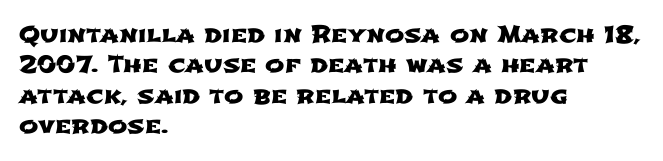
{"underline": "no", "align": "left", "line_spacing": "normal", "line_spacing_ratio": 1.32, "letter_spacing": "normal", "letter_spacing_em": 0.0, "glyph_px": 23}
